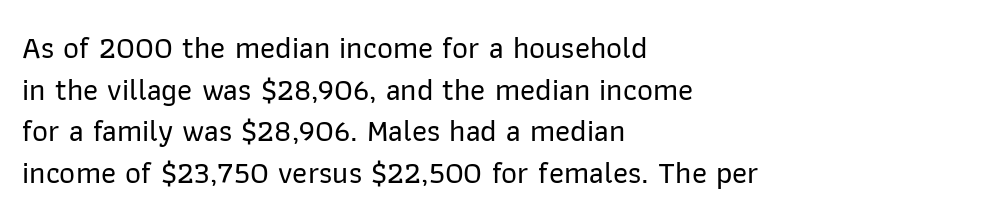
The lines are quadded left. In terms of posture, this sample is upright. No feet cap the strokes, marking this as sans-serif type. Each new line begins a customary step beneath the previous one.
